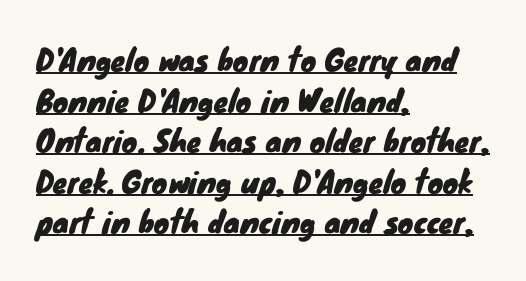
Q: Is the typeface a serif or a sans-serif typeface? A: Sans-serif.
Q: Is the text underlined? A: Yes.
Q: How is the paragraph aligned? A: Left-aligned.
Q: Is the spacing between letters normal or unusually wide? A: Normal.
Q: Is the spacing between lines tight, normal or loose? A: Normal.
Q: Width (condensed, normal, or wide)? A: Normal.
Q: Stroke contrast? A: Low.
Q: x-height? A: Small.
Q: Monospaced? A: No.
